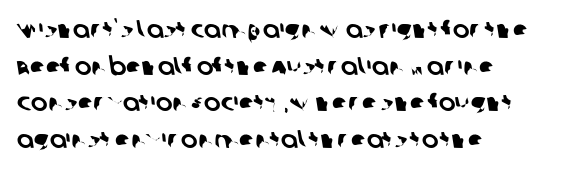
Q: Is the text underlined? A: No.
Q: How is the paragraph aligned? A: Left-aligned.
Q: Is the spacing between letters normal or unusually wide? A: Normal.
Q: Is the spacing between lines tight, normal or loose? A: Normal.
